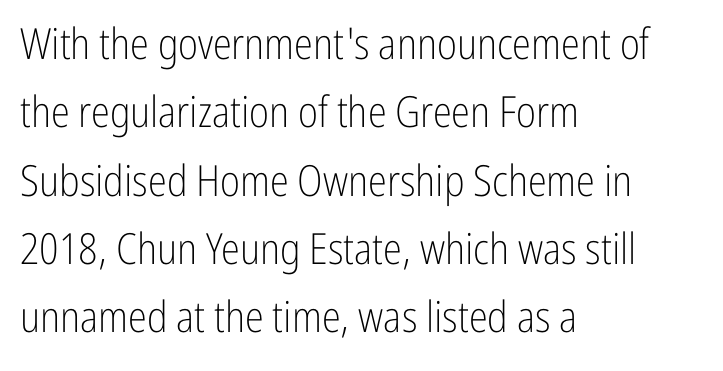
Layout note: lines flush left. Summary of vertical rhythm: regular, with standard interline spacing. You can tell from the bare stems that sans-serif type was used. Ordinary non-slanted type is in use.
